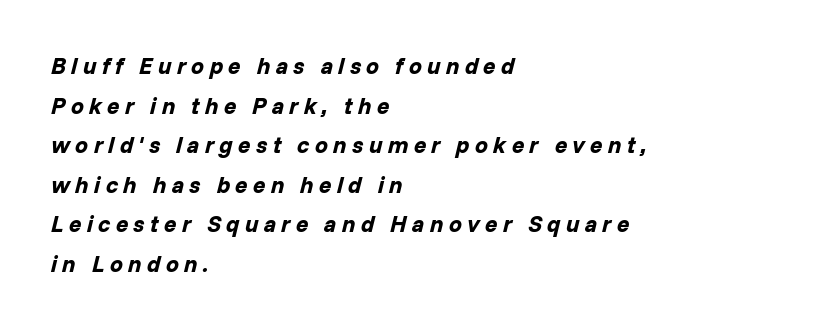
The image shows 23 px bold type, italic (leaning right); set left-aligned, line spacing 1.72x, unusually wide letter spacing (+0.23 em), not underlined.
